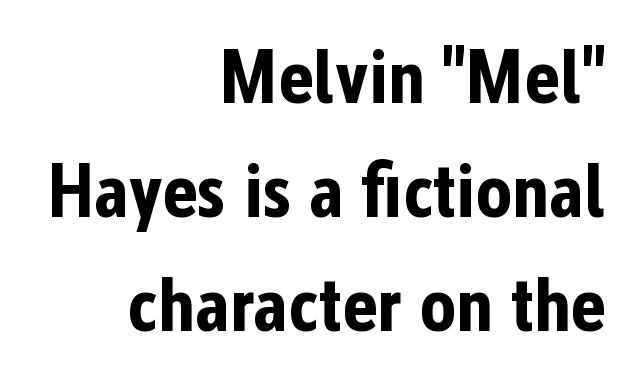
Q: Is the text bold? A: Yes.
Q: Is the text italic (slanted)? A: No, it is upright.
Q: Is the typeface a serif or a sans-serif typeface? A: Sans-serif.
Q: Is the text underlined? A: No.
Q: How is the paragraph aligned? A: Right-aligned.
Q: Is the spacing between letters normal or unusually wide? A: Normal.
Q: Is the spacing between lines tight, normal or loose? A: Normal.
Q: Width (condensed, normal, or wide)? A: Condensed.
Q: Stroke contrast? A: Low.
Q: x-height? A: Medium.
Q: Monospaced? A: No.
